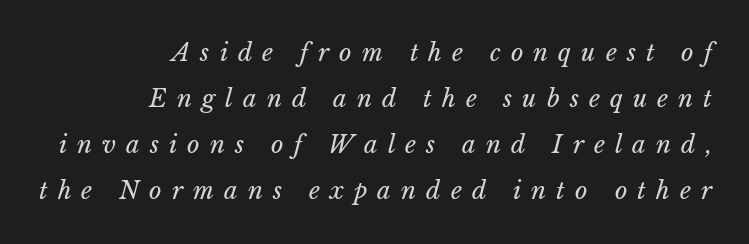
The zone under the glyphs is completely vacant. The passage shown stacks its lines with a broad gap. The passage shown has open, widely tracked lettering throughout. A quiet, ordinary-to-light weight characterises the typeface. The paragraph shown leans on its right margin.
